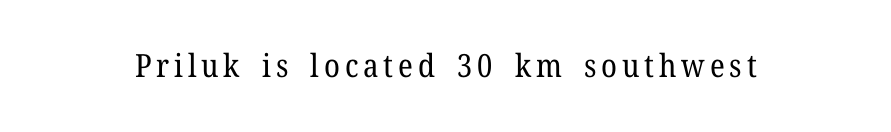
The typeface chosen for these lines features serifs. The letters advance in unequal steps, a hallmark of proportional type. The zone under the glyphs is completely vacant. The typography opts for an upright posture over an oblique one.
